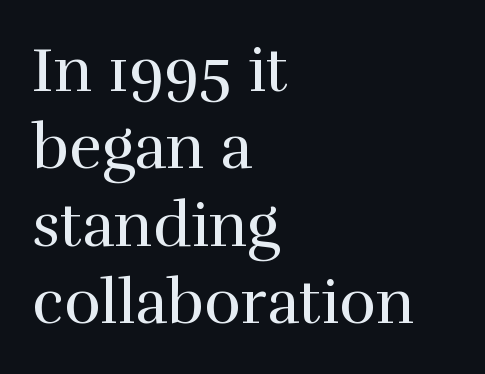
The image shows 62 px regular-weight serif type, upright; set left-aligned, normal line spacing (1.25x), normal letter spacing, not underlined; high stroke contrast and a medium x-height.
